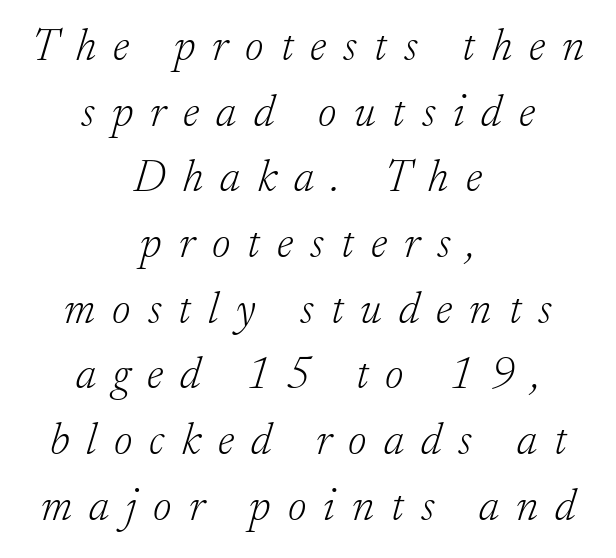
{"serif": "yes", "italic": "yes", "lean": "right", "slant_degrees": 17, "bold": "no", "weight": "light", "width": "normal", "stroke_contrast": "low", "x_height": "small", "monospaced": "no", "underline": "no", "align": "center", "line_spacing": "normal", "line_spacing_ratio": 1.46, "letter_spacing": "wide", "letter_spacing_em": 0.38, "glyph_px": 45}
